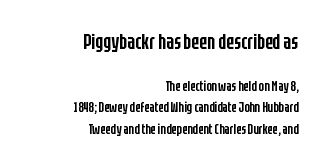
{"italic": "no", "bold": "semi", "underline": "no", "align": "right", "line_spacing": "normal", "line_spacing_ratio": 1.53, "letter_spacing": "normal", "letter_spacing_em": 0.0, "larger_block": "first", "size_ratio": 1.5, "glyph_px": 21}
